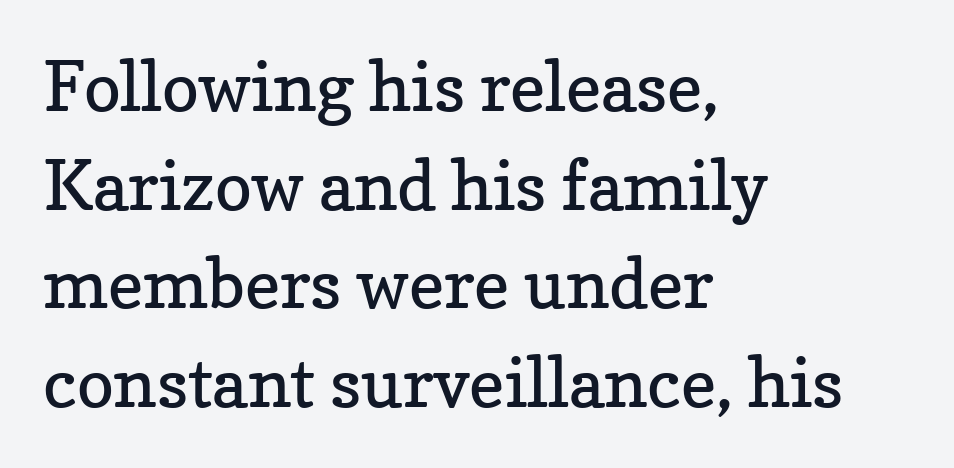
Q: Is the text bold? A: No.
Q: Is the text italic (slanted)? A: No, it is upright.
Q: Is the typeface a serif or a sans-serif typeface? A: Serif.
Q: Is the text underlined? A: No.
Q: How is the paragraph aligned? A: Left-aligned.
Q: Is the spacing between letters normal or unusually wide? A: Normal.
Q: Is the spacing between lines tight, normal or loose? A: Normal.
Q: Width (condensed, normal, or wide)? A: Normal.
Q: Stroke contrast? A: Low.
Q: x-height? A: Medium.
Q: Monospaced? A: No.
